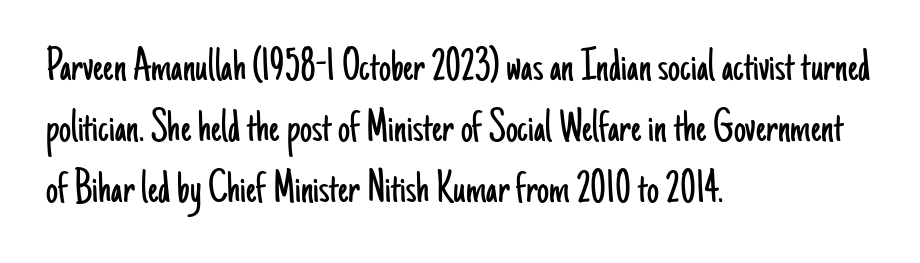
Q: Is the text bold? A: No.
Q: Is the text italic (slanted)? A: No, it is upright.
Q: Is the typeface a serif or a sans-serif typeface? A: Sans-serif.
Q: Is the text underlined? A: No.
Q: How is the paragraph aligned? A: Left-aligned.
Q: Is the spacing between letters normal or unusually wide? A: Normal.
Q: Is the spacing between lines tight, normal or loose? A: Normal.
Q: Width (condensed, normal, or wide)? A: Condensed.
Q: Stroke contrast? A: Low.
Q: x-height? A: Small.
Q: Monospaced? A: No.
